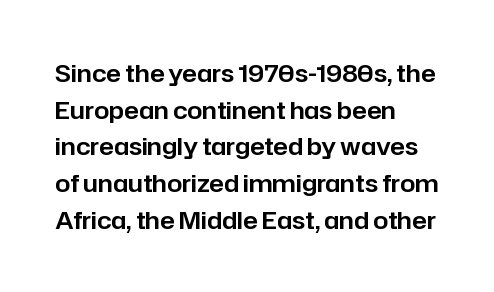
Q: Is the text italic (slanted)? A: No, it is upright.
Q: Is the text underlined? A: No.
Q: How is the paragraph aligned? A: Left-aligned.
Q: Is the spacing between letters normal or unusually wide? A: Normal.
Q: Is the spacing between lines tight, normal or loose? A: Normal.
